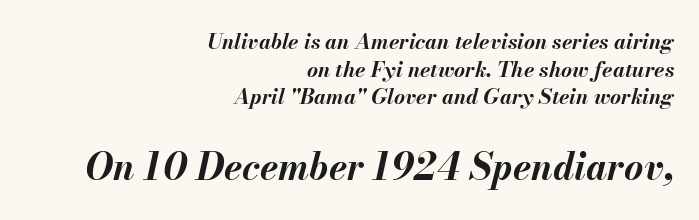
You can tell it's italic because the verticals aren't actually vertical. Clear beneath every line of the passage. Short and long lines alike share a common ending point at right. Look at the glyph heights: the lower group is clearly the bigger setting. These lines are rendered in a variable-pitch font.
